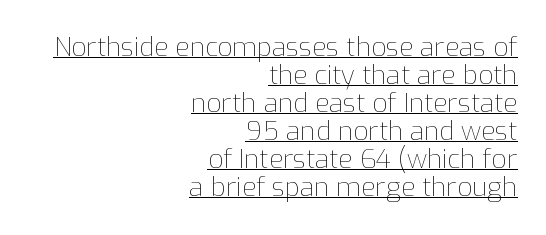
Q: Is the text bold? A: No.
Q: Is the text italic (slanted)? A: No, it is upright.
Q: Is the text underlined? A: Yes.
Q: How is the paragraph aligned? A: Right-aligned.
Q: Is the spacing between letters normal or unusually wide? A: Normal.
Q: Is the spacing between lines tight, normal or loose? A: Tight.
